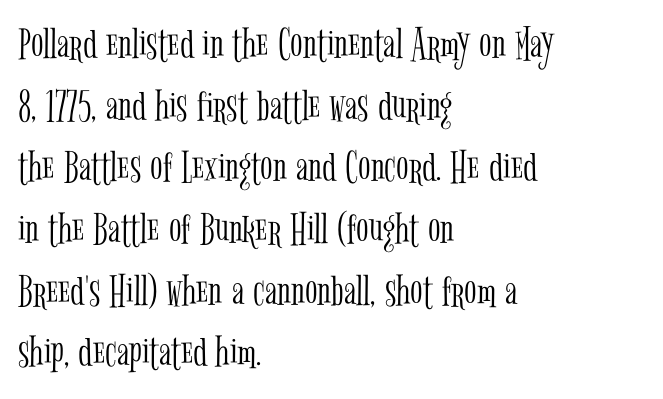
Proportional: the letters do not fall into vertical columns. The cut favours lightness, reaching ordinary text weight at its darkest. Letters rest on an invisible, unmarked baseline. Does extra space separate the letters? No, they use regular spacing. Does the leading feel generous? No, just average.
